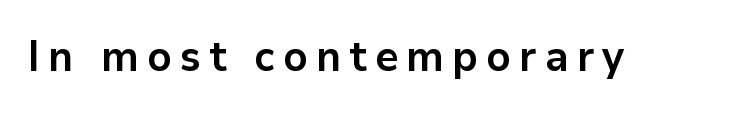
Q: Is the text bold? A: Yes.
Q: Is the text italic (slanted)? A: No, it is upright.
Q: Is the typeface a serif or a sans-serif typeface? A: Sans-serif.
Q: Is the text underlined? A: No.
Q: Width (condensed, normal, or wide)? A: Normal.
Q: Stroke contrast? A: Low.
Q: x-height? A: Medium.
Q: Monospaced? A: No.
